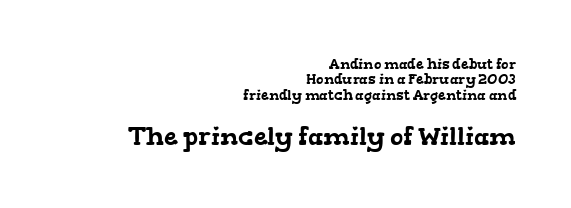
The image shows 25 px text type; set right-aligned, tight line spacing (1.1x), normal letter spacing, not underlined; the second (bottom) block is 1.79x larger.
